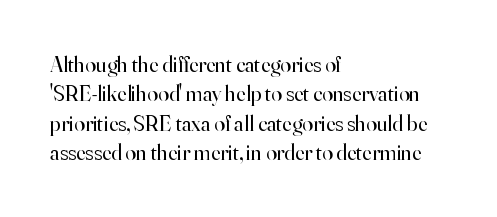
Q: Is the text bold? A: No.
Q: Is the text italic (slanted)? A: No, it is upright.
Q: Is the text underlined? A: No.
Q: How is the paragraph aligned? A: Left-aligned.
Q: Is the spacing between letters normal or unusually wide? A: Normal.
Q: Is the spacing between lines tight, normal or loose? A: Normal.
